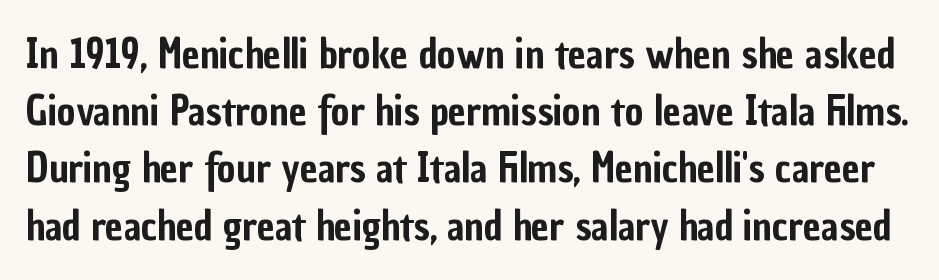
The designer went with a sans here, leaving each stem footless. The passage shown stacks its lines at a standard gap. The space beneath each line is pristine and unruled. A typesetter would call this proportional, since set widths differ per character. No italicization has been applied; the sample stays upright.
